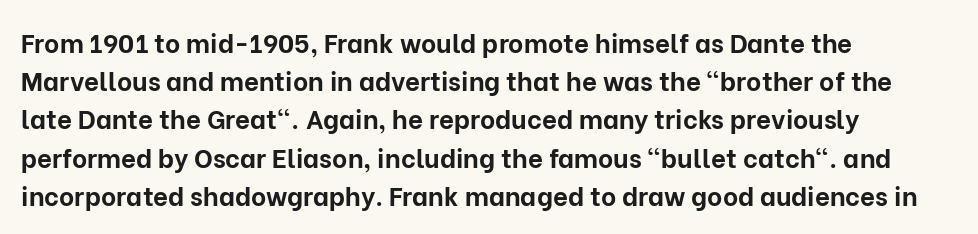
Q: Is the text bold? A: Yes.
Q: Is the text italic (slanted)? A: No, it is upright.
Q: Is the text underlined? A: No.
Q: How is the paragraph aligned? A: Left-aligned.
Q: Is the spacing between letters normal or unusually wide? A: Normal.
Q: Is the spacing between lines tight, normal or loose? A: Normal.
